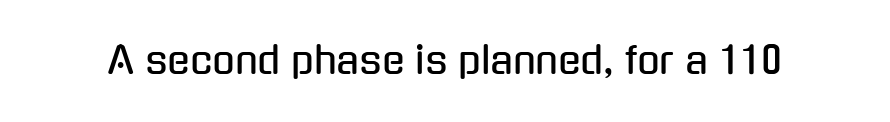
The image shows 37 px condensed sans-serif type, upright; set normal letter spacing, not underlined; low stroke contrast and a medium x-height.
